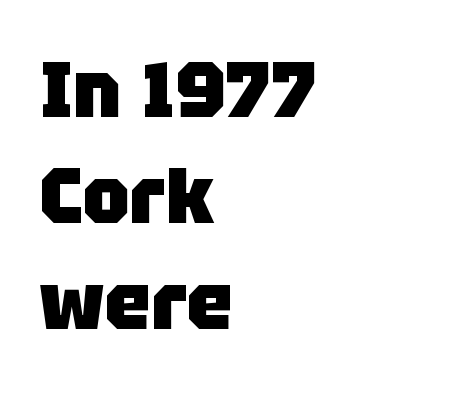
Q: Is the text bold? A: Yes.
Q: Is the text italic (slanted)? A: No, it is upright.
Q: Is the typeface a serif or a sans-serif typeface? A: Sans-serif.
Q: Is the text underlined? A: No.
Q: How is the paragraph aligned? A: Left-aligned.
Q: Is the spacing between letters normal or unusually wide? A: Normal.
Q: Is the spacing between lines tight, normal or loose? A: Normal.
Q: Width (condensed, normal, or wide)? A: Normal.
Q: Stroke contrast? A: Low.
Q: x-height? A: Large.
Q: Monospaced? A: No.
